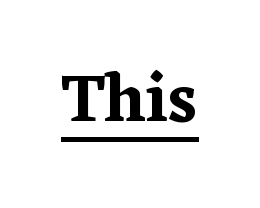
Q: Is the text italic (slanted)? A: No, it is upright.
Q: Is the typeface a serif or a sans-serif typeface? A: Serif.
Q: Is the text underlined? A: Yes.
Q: Is the spacing between letters normal or unusually wide? A: Normal.
Q: Width (condensed, normal, or wide)? A: Normal.
Q: Stroke contrast? A: Low.
Q: x-height? A: Medium.
Q: Monospaced? A: No.
